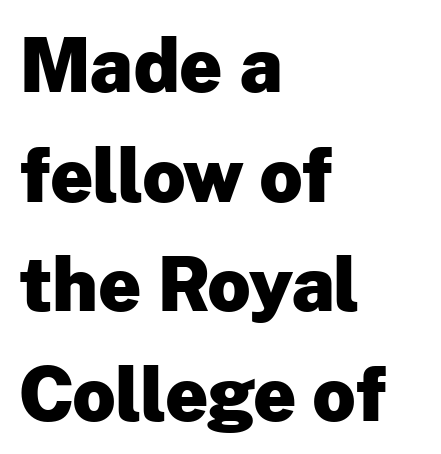
To sum up the face: it is a sans, with no serifs. A typesetter would mark this as roman, not italic. Summary of weight: heavy, a full bold. Interline gaps are of average width in this sample.
